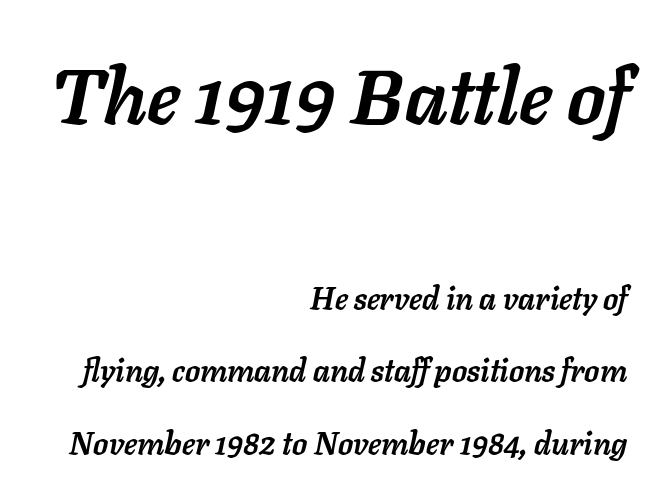
An italicized treatment has been applied to the whole sample. A flush-right, rag-left setting is used for this passage. No extra tracking has been applied to these lines. Descenders are the only things crossing below the line. The passage shown is typed in a proportional face where columns would drift.
